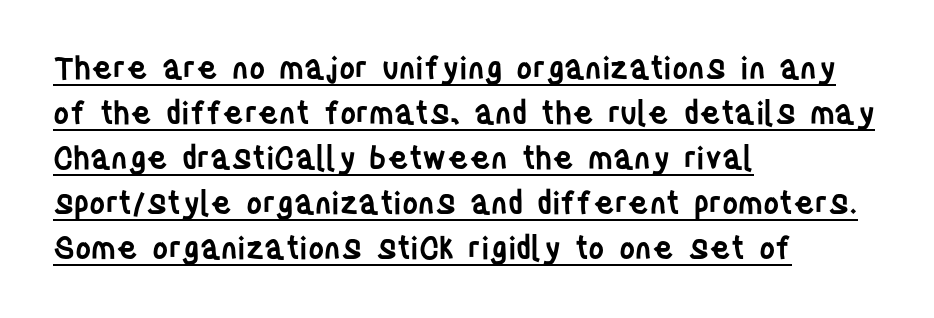
You can tell it's not italic because the verticals are truly vertical. Firm but not heavy-handed strokes: this text is semibold. Between one letter and the next there's only the usual sliver of space. Looks like regular typesetting: each glyph gets only the width it needs. Classification — sans serif. Does the copy run flush right? No — it runs flush left.
